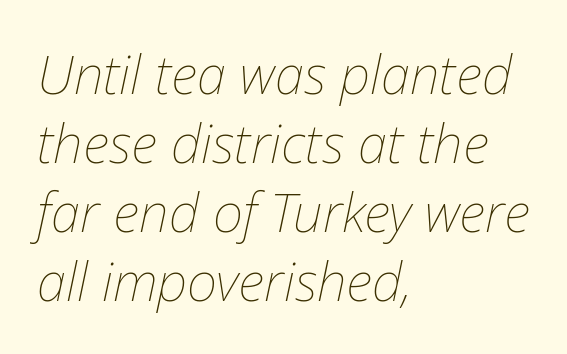
{"italic": "yes", "lean": "right", "slant_degrees": 12, "bold": "no", "weight": "thin", "width": "normal", "stroke_contrast": "low", "x_height": "medium", "monospaced": "no", "underline": "no", "align": "left", "line_spacing": "normal", "line_spacing_ratio": 1.3, "letter_spacing": "normal", "letter_spacing_em": 0.0, "glyph_px": 53}
